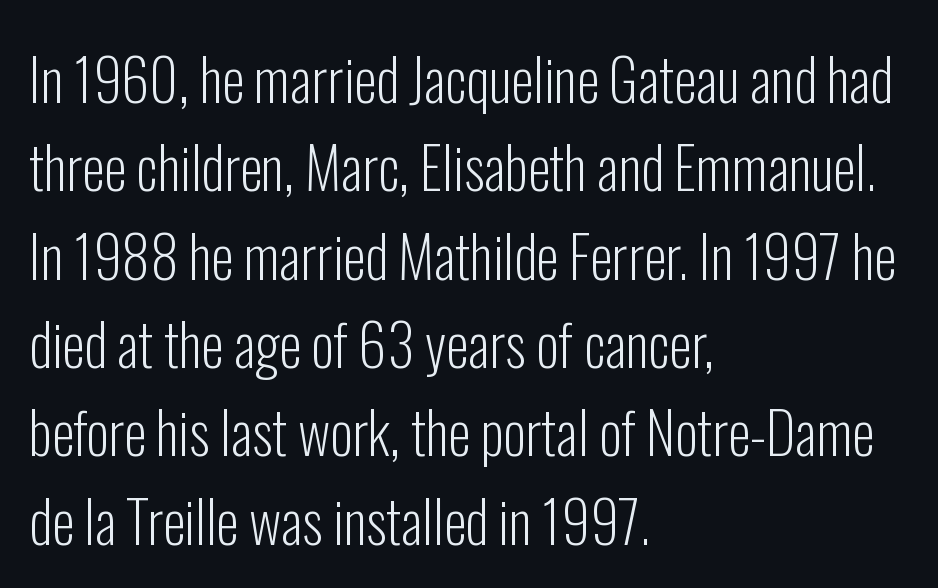
Q: Is the text bold? A: No.
Q: Is the text italic (slanted)? A: No, it is upright.
Q: Is the typeface a serif or a sans-serif typeface? A: Sans-serif.
Q: Is the text underlined? A: No.
Q: How is the paragraph aligned? A: Left-aligned.
Q: Is the spacing between letters normal or unusually wide? A: Normal.
Q: Is the spacing between lines tight, normal or loose? A: Normal.
Q: Width (condensed, normal, or wide)? A: Condensed.
Q: Stroke contrast? A: Low.
Q: x-height? A: Medium.
Q: Monospaced? A: No.
